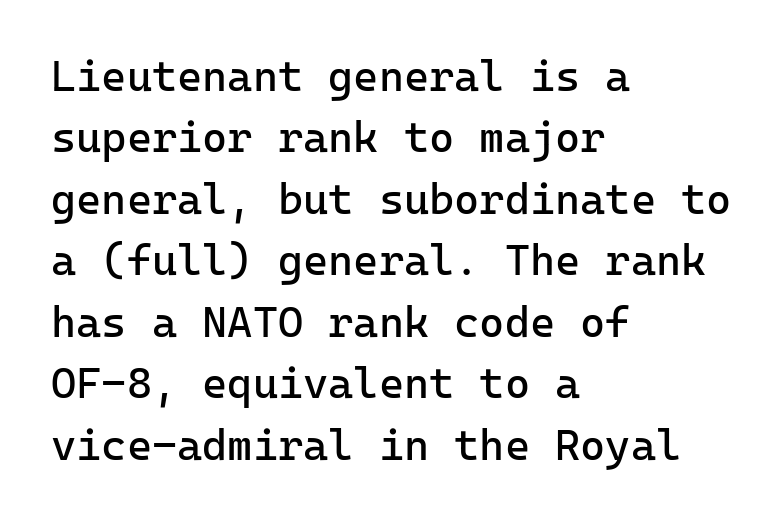
Fixed-width glyphs throughout — classic coding-font behaviour. Compared with typical paragraphs, the rows here are spaced about the same. Serifs: no, the terminals of the letterforms are clean. The letterforms sit at book weight or below. Left-aligned paragraph, ragged on the right. Tracking value appears to be zero — textbook default spacing.
